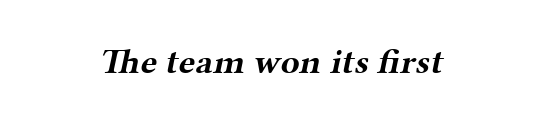
The image shows 35 px bold, wide serif type; set centered, normal letter spacing, not underlined; medium stroke contrast and a medium x-height.
